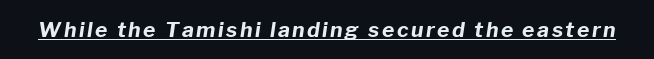
Q: Is the text bold? A: Yes.
Q: Is the text italic (slanted)? A: Yes, it leans right by about 8 degrees.
Q: Is the text underlined? A: Yes.
